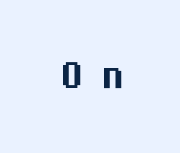
Q: Is the text italic (slanted)? A: No, it is upright.
Q: Is the typeface a serif or a sans-serif typeface? A: Sans-serif.
Q: Is the text underlined? A: No.
Q: Is the spacing between letters normal or unusually wide? A: Unusually wide.
Q: Width (condensed, normal, or wide)? A: Normal.
Q: Stroke contrast? A: Medium.
Q: x-height? A: Medium.
Q: Monospaced? A: No.
